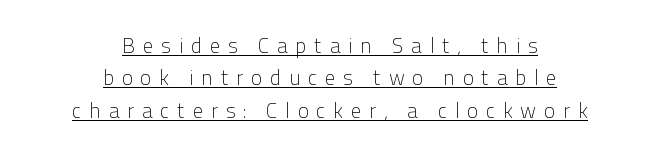
{"italic": "no", "bold": "no", "underline": "yes", "align": "center", "line_spacing": "normal", "line_spacing_ratio": 1.54, "letter_spacing": "wide", "letter_spacing_em": 0.36, "glyph_px": 21}
